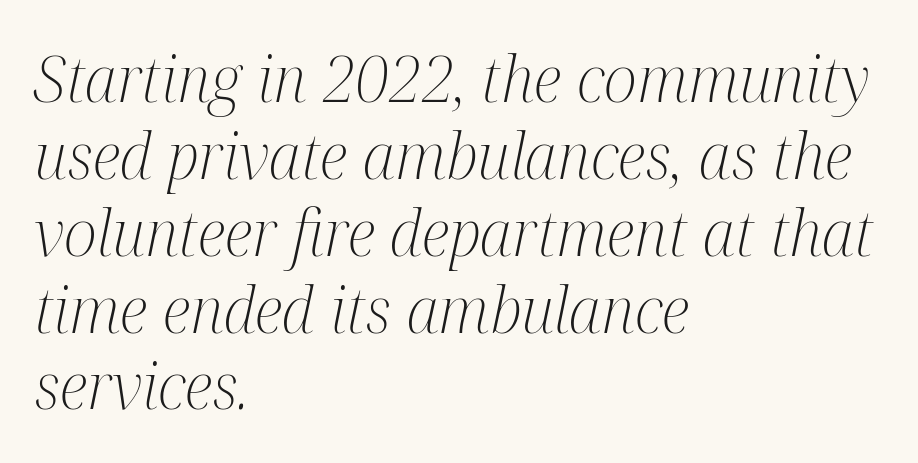
Q: Is the text bold? A: No.
Q: Is the text italic (slanted)? A: Yes, it leans right by about 12 degrees.
Q: Is the typeface a serif or a sans-serif typeface? A: Serif.
Q: Is the text underlined? A: No.
Q: How is the paragraph aligned? A: Left-aligned.
Q: Is the spacing between letters normal or unusually wide? A: Normal.
Q: Width (condensed, normal, or wide)? A: Condensed.
Q: Stroke contrast? A: Medium.
Q: x-height? A: Medium.
Q: Monospaced? A: No.
